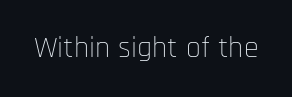
{"serif": "no", "italic": "no", "bold": "no", "weight": "thin", "width": "condensed", "stroke_contrast": "low", "x_height": "large", "monospaced": "no", "underline": "no", "letter_spacing": "normal", "letter_spacing_em": 0.0, "glyph_px": 30}
